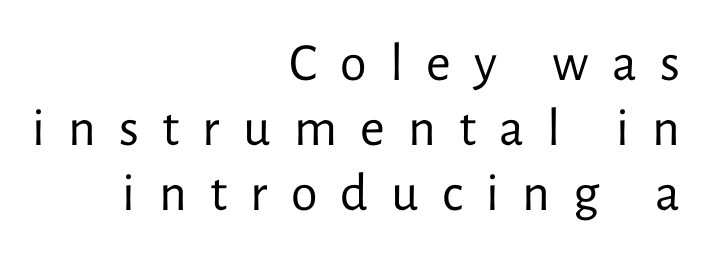
Q: Is the text bold? A: No.
Q: Is the text italic (slanted)? A: No, it is upright.
Q: Is the typeface a serif or a sans-serif typeface? A: Sans-serif.
Q: Is the text underlined? A: No.
Q: How is the paragraph aligned? A: Right-aligned.
Q: Is the spacing between letters normal or unusually wide? A: Unusually wide.
Q: Width (condensed, normal, or wide)? A: Normal.
Q: Stroke contrast? A: Low.
Q: x-height? A: Medium.
Q: Monospaced? A: No.
